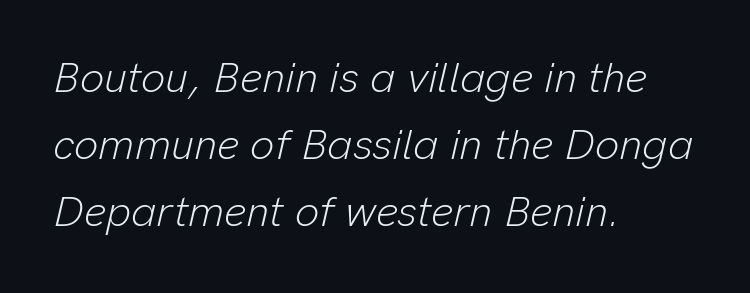
{"italic": "yes", "lean": "right", "slant_degrees": 13, "bold": "no", "weight": "light", "width": "normal", "stroke_contrast": "low", "x_height": "medium", "monospaced": "no", "underline": "no", "align": "left", "line_spacing": "normal", "line_spacing_ratio": 1.56, "letter_spacing": "normal", "letter_spacing_em": 0.0, "glyph_px": 43}
